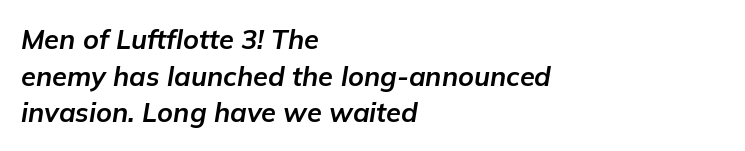
No word sits above an underline. Casual observation: everything's shoved over to the left. This block has exactly the height ordinary leading produces. The type is set solid horizontally, with unmodified tracking. Would a proofreader flag this as italicized? Yes. Strong, thick strokes mark this as bold type.
